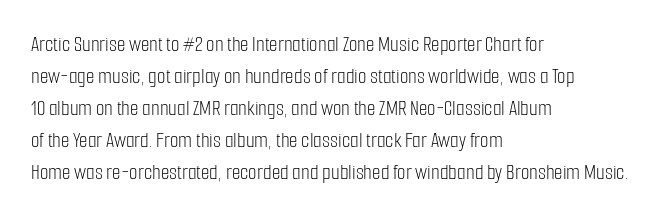
{"italic": "no", "bold": "no", "underline": "no", "align": "left", "line_spacing": "normal", "line_spacing_ratio": 1.46, "letter_spacing": "normal", "letter_spacing_em": 0.0, "glyph_px": 22}
